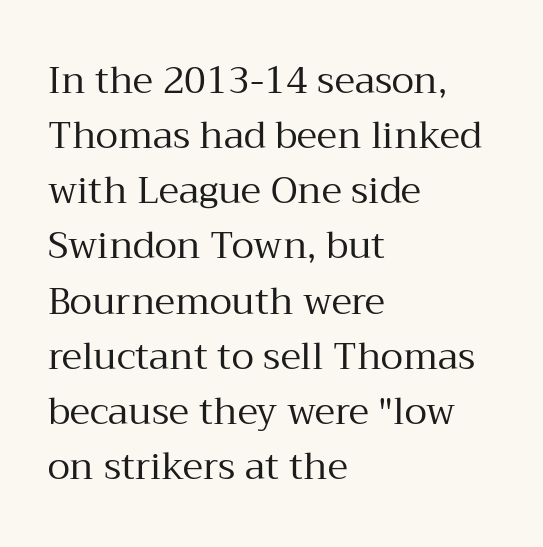
{"serif": "yes", "italic": "no", "bold": "no", "weight": "regular", "width": "normal", "stroke_contrast": "medium", "x_height": "medium", "monospaced": "no", "underline": "no", "align": "left", "line_spacing": "normal", "line_spacing_ratio": 1.49, "letter_spacing": "normal", "letter_spacing_em": 0.0, "glyph_px": 37}
